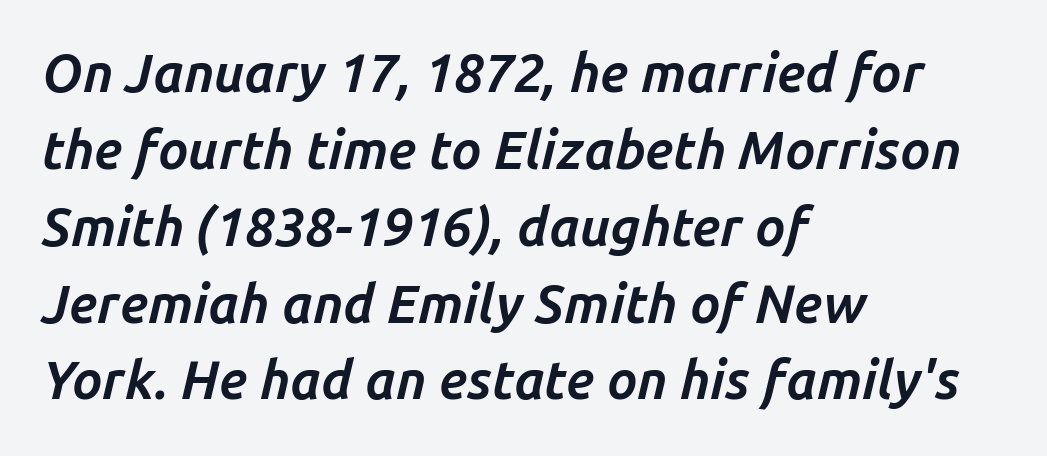
The image shows 53 px bold type, italic (leaning right); set left-aligned, normal line spacing (1.45x), normal letter spacing, not underlined; low stroke contrast and a medium x-height.
